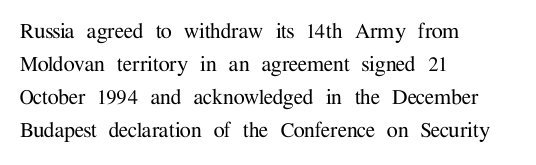
The image shows 25 px text type, upright; set left-aligned, normal line spacing (1.32x), normal letter spacing, not underlined.
